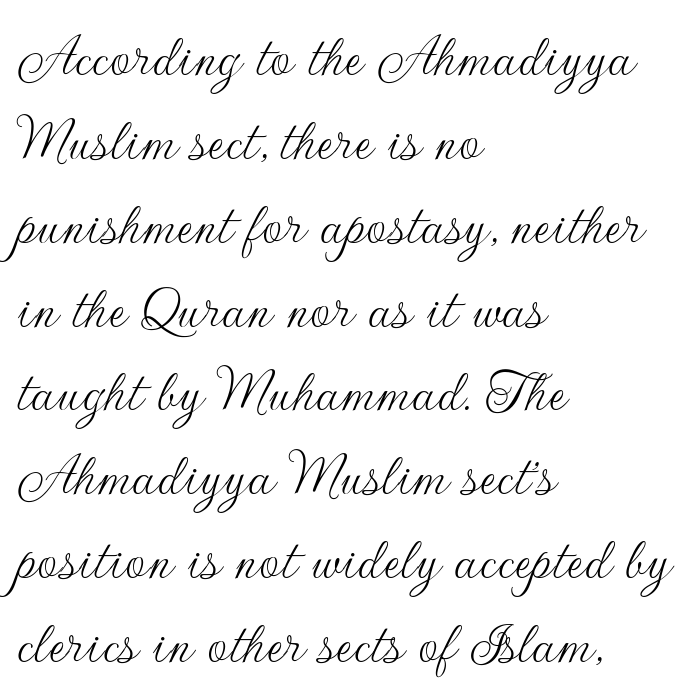
{"serif": "no", "bold": "no", "weight": "thin", "width": "normal", "stroke_contrast": "low", "x_height": "small", "monospaced": "no", "underline": "no", "align": "left", "line_spacing": "normal", "line_spacing_ratio": 1.31, "letter_spacing": "normal", "letter_spacing_em": 0.0, "glyph_px": 64}
